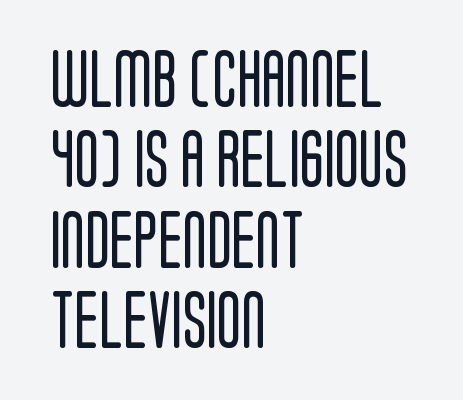
{"serif": "no", "italic": "no", "bold": "no", "weight": "regular", "width": "condensed", "stroke_contrast": "low", "x_height": "large", "monospaced": "no", "underline": "no", "align": "left", "line_spacing": "normal", "line_spacing_ratio": 1.41, "letter_spacing": "normal", "letter_spacing_em": 0.0, "glyph_px": 57}
